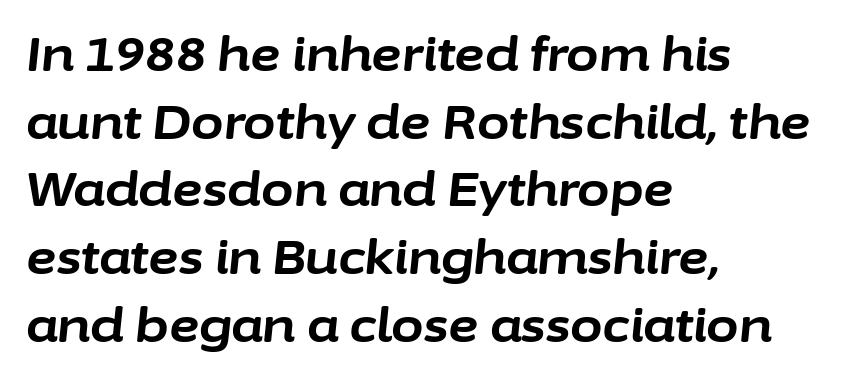
{"italic": "yes", "lean": "right", "slant_degrees": 6, "bold": "yes", "weight": "bold", "width": "normal", "stroke_contrast": "low", "x_height": "medium", "monospaced": "no", "underline": "no", "align": "left", "line_spacing": "normal", "line_spacing_ratio": 1.44, "letter_spacing": "normal", "letter_spacing_em": 0.0, "glyph_px": 47}
